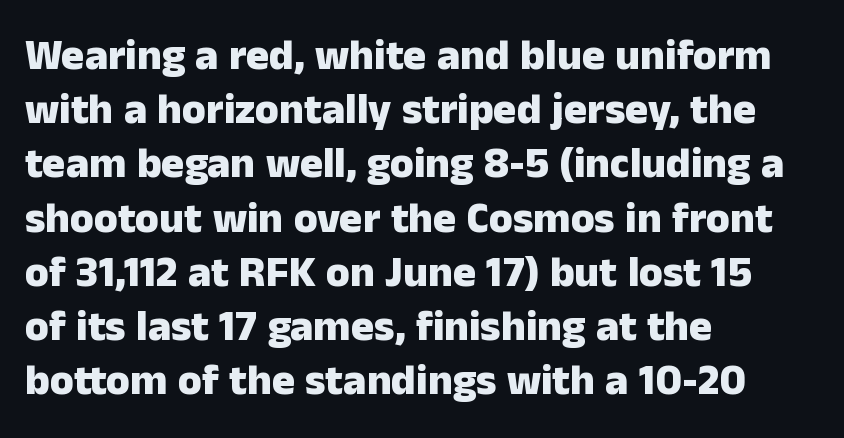
{"serif": "no", "italic": "no", "bold": "yes", "weight": "heavy", "width": "normal", "stroke_contrast": "low", "x_height": "medium", "monospaced": "no", "underline": "no", "align": "left", "line_spacing": "normal", "line_spacing_ratio": 1.26, "letter_spacing": "normal", "letter_spacing_em": 0.0, "glyph_px": 43}
